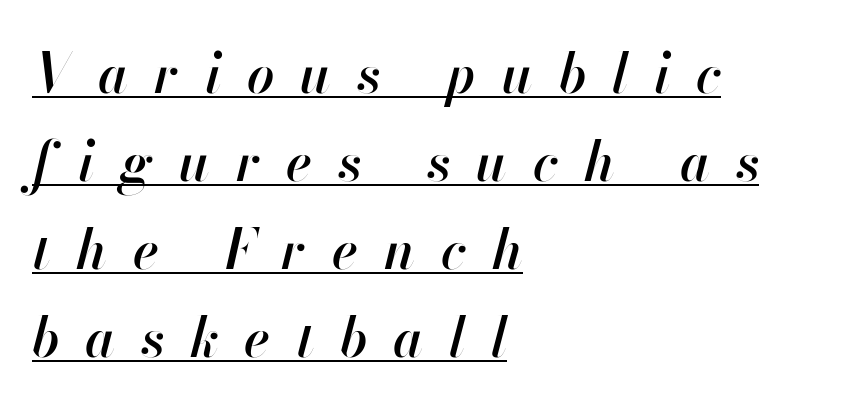
Q: Is the text bold? A: Semi-bold.
Q: Is the text italic (slanted)? A: Yes, it leans right by about 13 degrees.
Q: Is the text underlined? A: Yes.
Q: How is the paragraph aligned? A: Left-aligned.
Q: Is the spacing between letters normal or unusually wide? A: Unusually wide.
Q: Is the spacing between lines tight, normal or loose? A: Normal.
Q: Width (condensed, normal, or wide)? A: Normal.
Q: Stroke contrast? A: High.
Q: x-height? A: Small.
Q: Monospaced? A: No.
